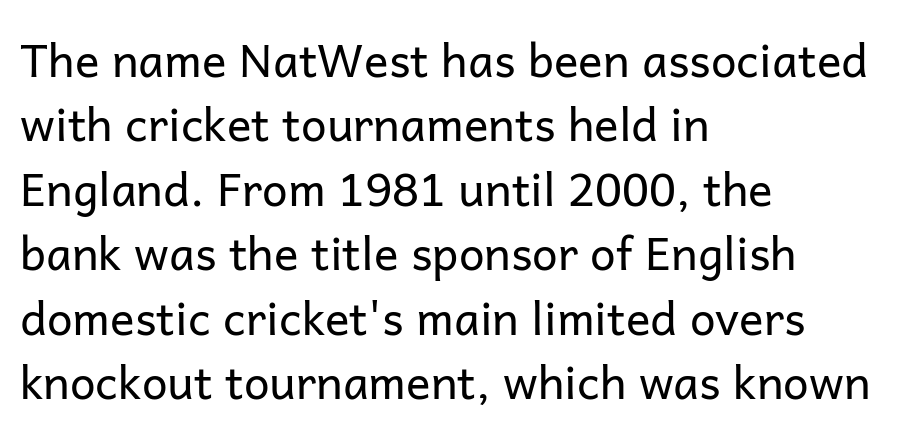
Q: Is the text bold? A: No.
Q: Is the text italic (slanted)? A: No, it is upright.
Q: Is the typeface a serif or a sans-serif typeface? A: Sans-serif.
Q: Is the text underlined? A: No.
Q: How is the paragraph aligned? A: Left-aligned.
Q: Is the spacing between letters normal or unusually wide? A: Normal.
Q: Is the spacing between lines tight, normal or loose? A: Normal.
Q: Width (condensed, normal, or wide)? A: Normal.
Q: Stroke contrast? A: Low.
Q: x-height? A: Medium.
Q: Monospaced? A: No.
